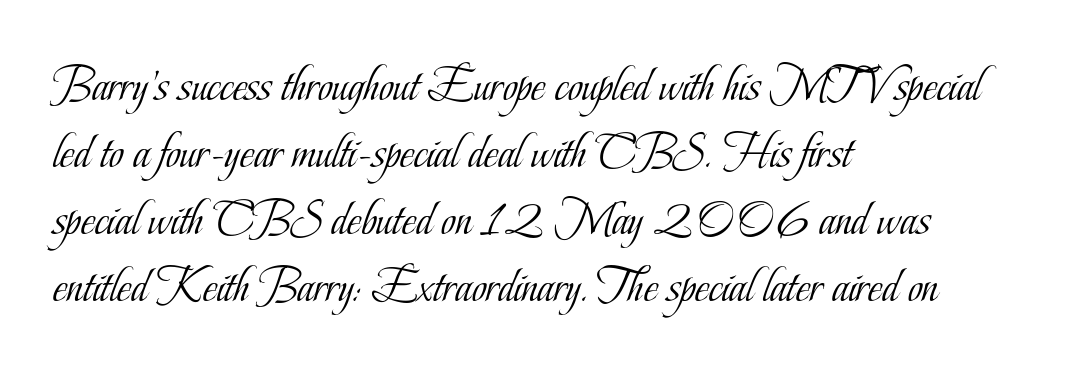
Q: Is the text bold? A: No.
Q: Is the text italic (slanted)? A: Yes.
Q: Is the typeface a serif or a sans-serif typeface? A: Serif.
Q: Is the text underlined? A: No.
Q: How is the paragraph aligned? A: Left-aligned.
Q: Is the spacing between letters normal or unusually wide? A: Normal.
Q: Is the spacing between lines tight, normal or loose? A: Normal.
Q: Width (condensed, normal, or wide)? A: Condensed.
Q: Stroke contrast? A: Low.
Q: x-height? A: Small.
Q: Monospaced? A: No.
